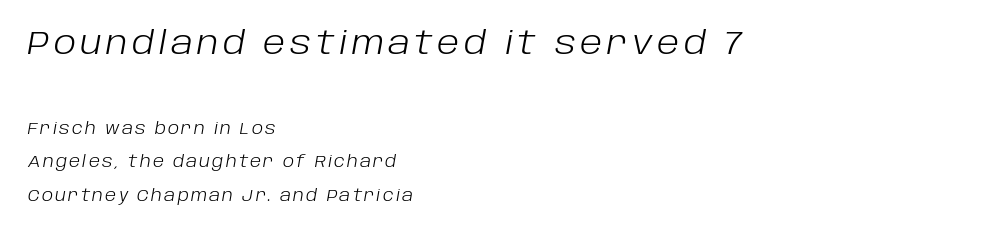
These lines stand farther apart than default settings would place them. Check the space under the baseline: it is left empty. The designer gave the opening block more size than the closing block. Nothing heavy about these letters — not bold at all. The letters are slanted; this is an italic face.
